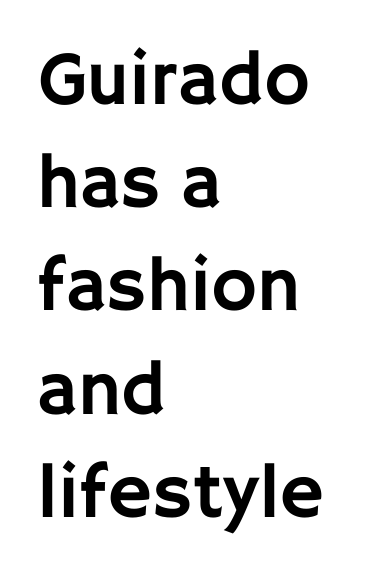
Q: Is the text italic (slanted)? A: No, it is upright.
Q: Is the typeface a serif or a sans-serif typeface? A: Sans-serif.
Q: Is the text underlined? A: No.
Q: How is the paragraph aligned? A: Left-aligned.
Q: Is the spacing between letters normal or unusually wide? A: Normal.
Q: Is the spacing between lines tight, normal or loose? A: Normal.
Q: Width (condensed, normal, or wide)? A: Normal.
Q: Stroke contrast? A: Low.
Q: x-height? A: Large.
Q: Monospaced? A: No.
